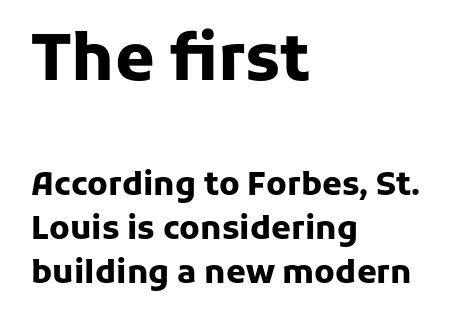
{"serif": "no", "italic": "no", "bold": "yes", "weight": "heavy", "width": "normal", "stroke_contrast": "low", "x_height": "medium", "monospaced": "no", "underline": "no", "align": "left", "line_spacing": "normal", "line_spacing_ratio": 1.37, "letter_spacing": "normal", "letter_spacing_em": 0.0, "larger_block": "first", "size_ratio": 2.0, "glyph_px": 64}
